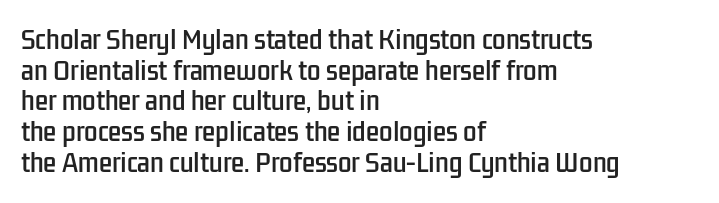
The image shows 24 px text type, upright; set left-aligned, normal line spacing (1.28x), normal letter spacing, not underlined.
